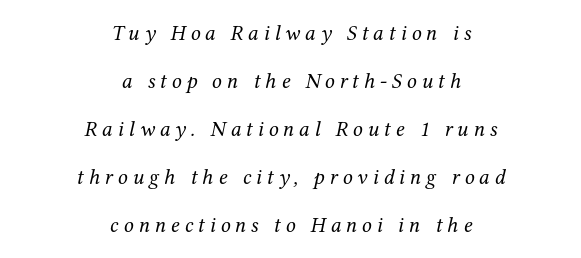
The image shows 22 px text type, italic (leaning right); set centered, loose line spacing (2.18x), unusually wide letter spacing (+0.22 em), not underlined.
